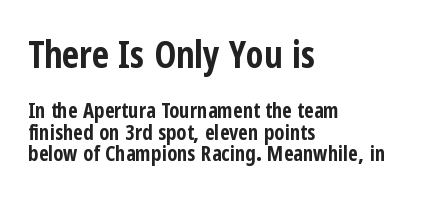
{"serif": "no", "italic": "no", "bold": "yes", "weight": "bold", "width": "condensed", "stroke_contrast": "low", "x_height": "medium", "monospaced": "no", "underline": "no", "align": "left", "line_spacing": "tight", "line_spacing_ratio": 1.02, "letter_spacing": "normal", "letter_spacing_em": 0.0, "larger_block": "first", "size_ratio": 1.76, "glyph_px": 37}
